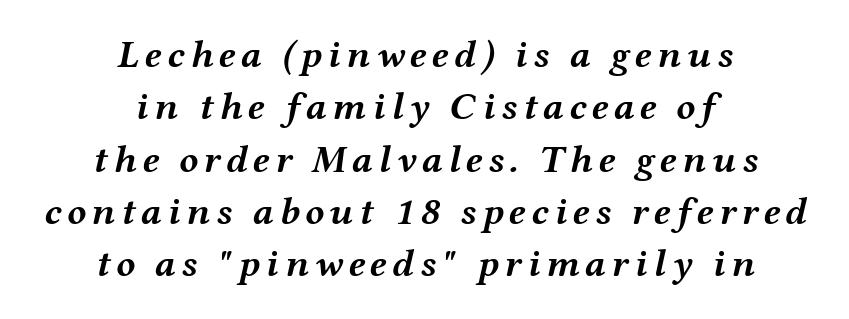
Q: Is the text bold? A: Yes.
Q: Is the text italic (slanted)? A: Yes, it leans right by about 12 degrees.
Q: Is the text underlined? A: No.
Q: How is the paragraph aligned? A: Centered.
Q: Is the spacing between lines tight, normal or loose? A: Normal.
Q: Width (condensed, normal, or wide)? A: Wide.
Q: Stroke contrast? A: Medium.
Q: x-height? A: Medium.
Q: Monospaced? A: No.
